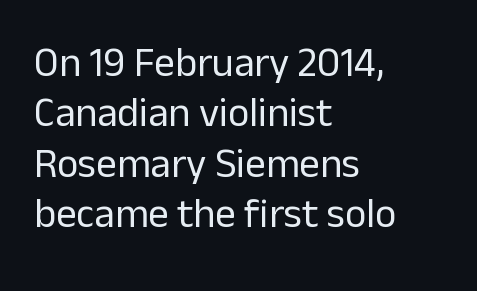
The ragged edge is on the right, which tells us the setting is flush left. The passage shown is typed in a proportional face where columns would drift. Nothing heavy about these letters — not bold at all. Vertical strokes here are truly vertical. The letters sit at their default tracking, neither squeezed nor spread. The glyphs in this specimen are sans serif.
